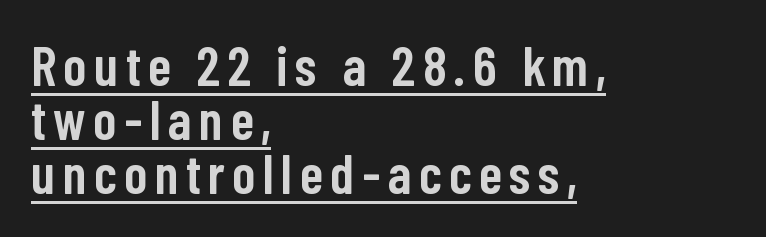
{"serif": "no", "italic": "no", "bold": "semi", "weight": "semibold", "width": "condensed", "stroke_contrast": "low", "x_height": "medium", "monospaced": "no", "underline": "yes", "align": "left", "line_spacing": "tight", "line_spacing_ratio": 0.98, "glyph_px": 55}
